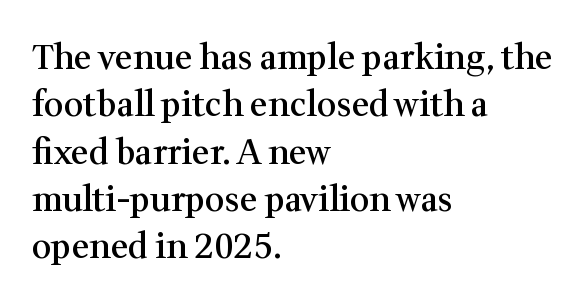
Q: Is the text bold? A: Semi-bold.
Q: Is the text italic (slanted)? A: No, it is upright.
Q: Is the typeface a serif or a sans-serif typeface? A: Serif.
Q: Is the text underlined? A: No.
Q: How is the paragraph aligned? A: Left-aligned.
Q: Is the spacing between letters normal or unusually wide? A: Normal.
Q: Is the spacing between lines tight, normal or loose? A: Normal.
Q: Width (condensed, normal, or wide)? A: Normal.
Q: Stroke contrast? A: Medium.
Q: x-height? A: Medium.
Q: Monospaced? A: No.
